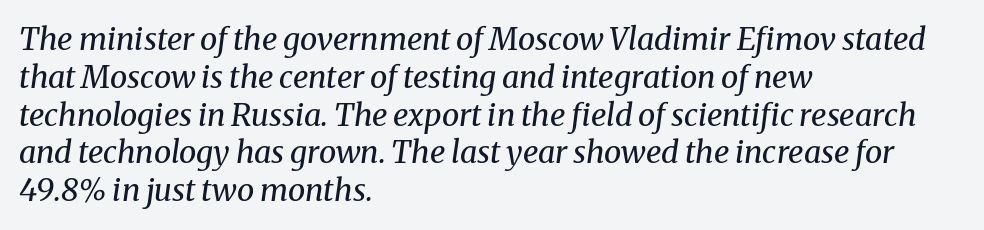
A quiet, ordinary-to-light weight characterises the typeface. The line texture is even and compact thanks to regular tracking. Designer's note — italics engaged. The face used here is proportionally spaced, like ordinary book or web type. Beneath every word, the page is bare. Is the block centered? No — it sits flush against the left margin.
